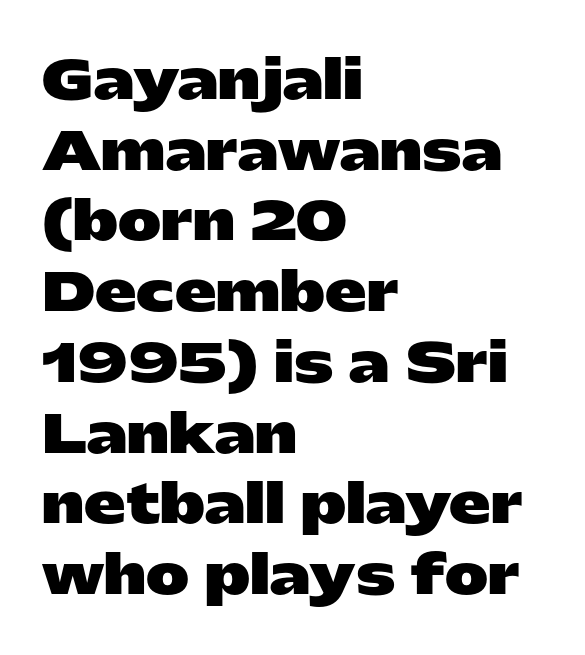
Q: Is the text bold? A: Yes.
Q: Is the text italic (slanted)? A: No, it is upright.
Q: Is the typeface a serif or a sans-serif typeface? A: Sans-serif.
Q: Is the text underlined? A: No.
Q: How is the paragraph aligned? A: Left-aligned.
Q: Is the spacing between letters normal or unusually wide? A: Normal.
Q: Is the spacing between lines tight, normal or loose? A: Normal.
Q: Width (condensed, normal, or wide)? A: Wide.
Q: Stroke contrast? A: Low.
Q: x-height? A: Medium.
Q: Monospaced? A: No.
